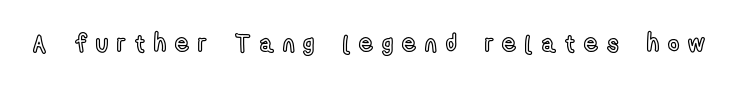
{"italic": "no", "underline": "no", "letter_spacing": "wide", "letter_spacing_em": 0.38, "glyph_px": 24}
